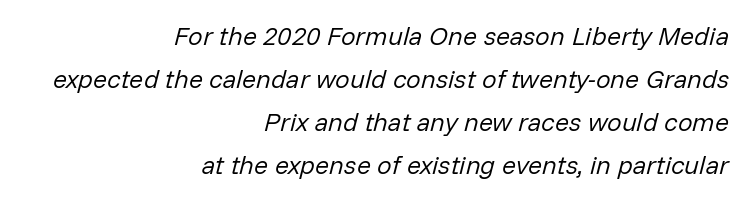
The typesetting does not lean heavy: it is not bold. Lines of text with bare space underneath. You could call the tracking neutral — neither tight nor loose. Line ends are locked; line starts wander. The letters are slanted; this is an italic face.
